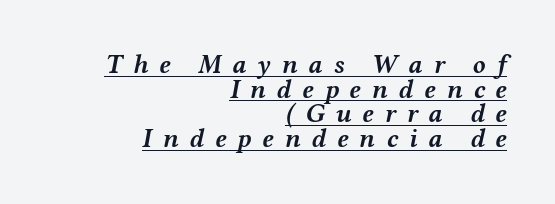
Q: Is the text bold? A: Yes.
Q: Is the text italic (slanted)? A: Yes, it leans right by about 12 degrees.
Q: Is the text underlined? A: Yes.
Q: How is the paragraph aligned? A: Right-aligned.
Q: Is the spacing between letters normal or unusually wide? A: Unusually wide.
Q: Is the spacing between lines tight, normal or loose? A: Tight.
